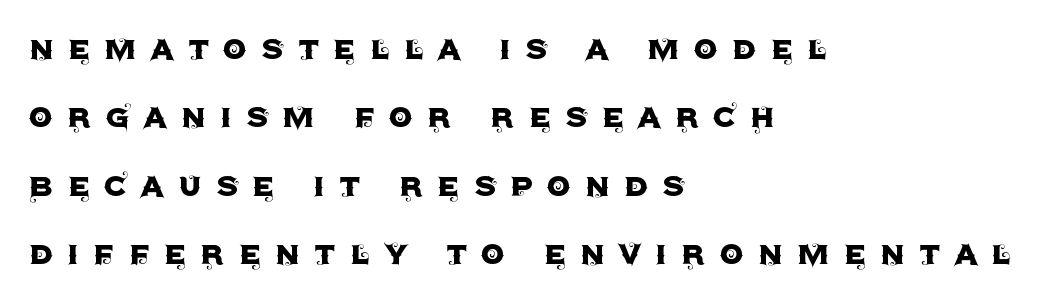
The image shows 38 px sans-serif type, upright; set left-aligned, line spacing 1.8x, unusually wide letter spacing (+0.37 em), not underlined; a large x-height.
